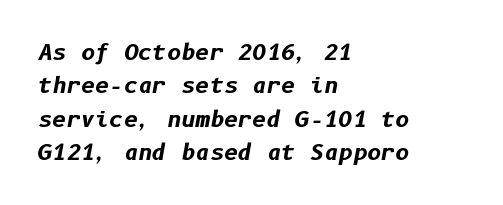
{"italic": "yes", "lean": "right", "slant_degrees": 10, "bold": "yes", "underline": "no", "align": "left", "line_spacing": "normal", "line_spacing_ratio": 1.52, "letter_spacing": "normal", "letter_spacing_em": 0.0, "glyph_px": 22}
